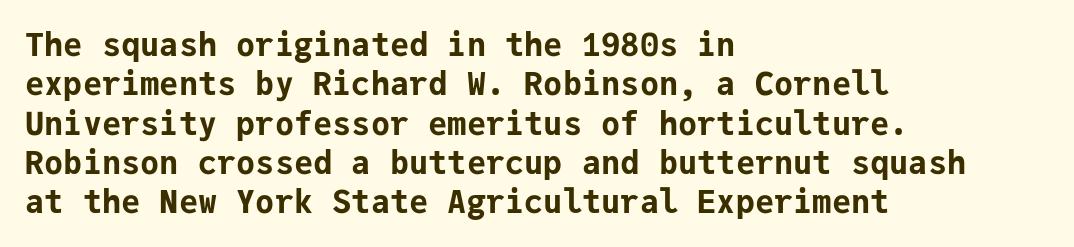
You could call the tracking neutral — neither tight nor loose. The text was rendered using a sans face with plain stroke endings. Spacing verdict: monospaced, one width for all characters. The specimen omits any rule beneath the text block's lines. You'd pick this weight for a headline — it's a proper bold.
